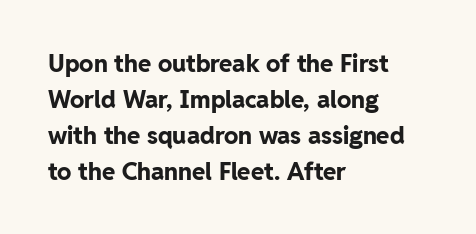
Q: Is the text bold? A: Yes.
Q: Is the text italic (slanted)? A: No, it is upright.
Q: Is the text underlined? A: No.
Q: How is the paragraph aligned? A: Left-aligned.
Q: Is the spacing between letters normal or unusually wide? A: Normal.
Q: Is the spacing between lines tight, normal or loose? A: Normal.
